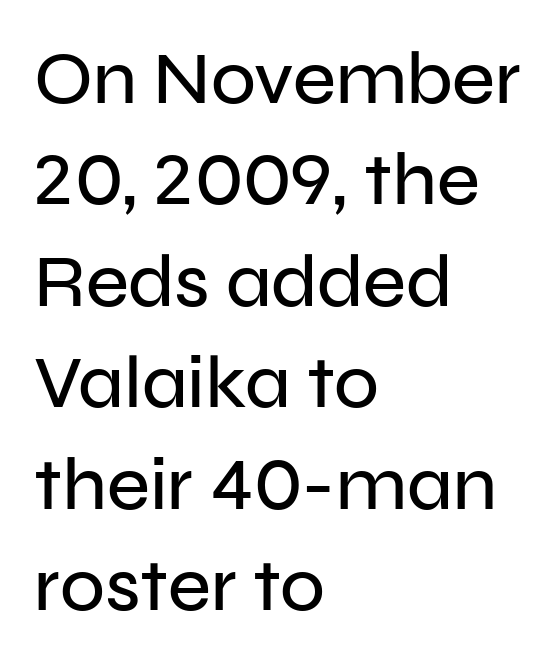
{"serif": "no", "italic": "no", "width": "normal", "stroke_contrast": "low", "x_height": "medium", "monospaced": "no", "underline": "no", "align": "left", "line_spacing": "normal", "line_spacing_ratio": 1.37, "letter_spacing": "normal", "letter_spacing_em": 0.0, "glyph_px": 74}
